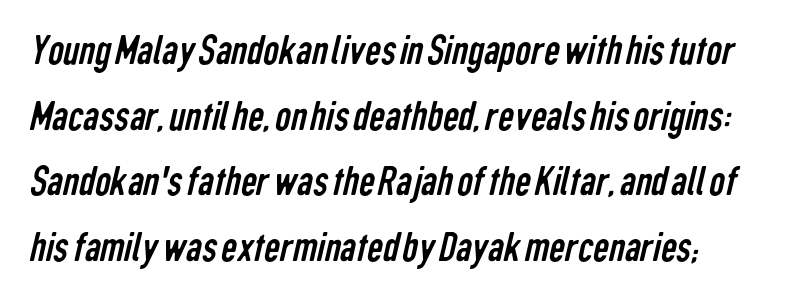
Q: Is the text bold? A: No.
Q: Is the typeface a serif or a sans-serif typeface? A: Sans-serif.
Q: Is the text underlined? A: No.
Q: Is the spacing between letters normal or unusually wide? A: Normal.
Q: Is the spacing between lines tight, normal or loose? A: Normal.
Q: Width (condensed, normal, or wide)? A: Condensed.
Q: Stroke contrast? A: Low.
Q: x-height? A: Medium.
Q: Monospaced? A: No.
